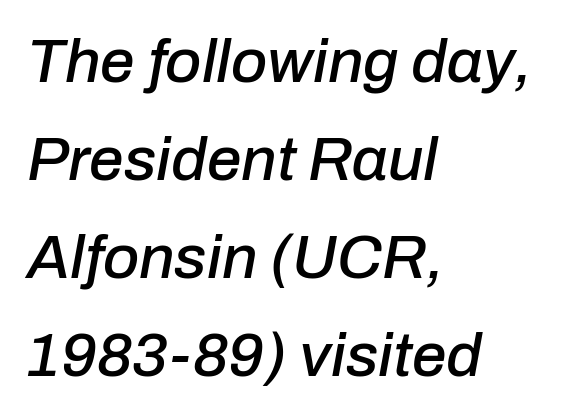
{"italic": "yes", "lean": "right", "slant_degrees": 10, "width": "normal", "stroke_contrast": "low", "x_height": "medium", "monospaced": "no", "underline": "no", "align": "left", "line_spacing": "normal", "line_spacing_ratio": 1.58, "letter_spacing": "normal", "letter_spacing_em": 0.0, "glyph_px": 62}
